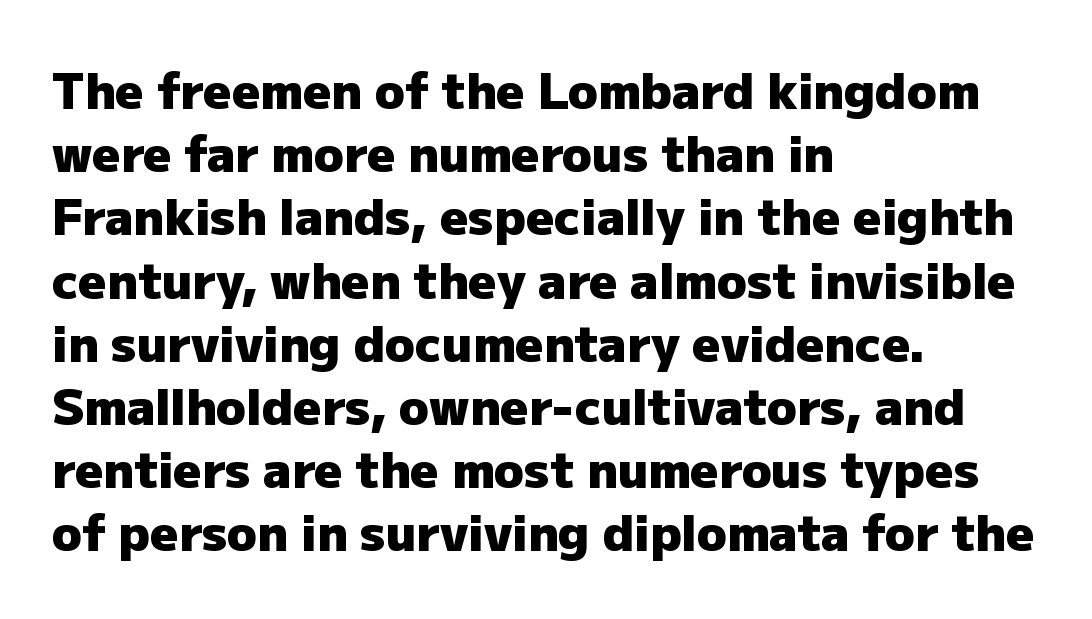
The image shows 49 px heavy sans-serif type, upright; set left-aligned, normal line spacing (1.29x), normal letter spacing, not underlined; low stroke contrast and a medium x-height.
